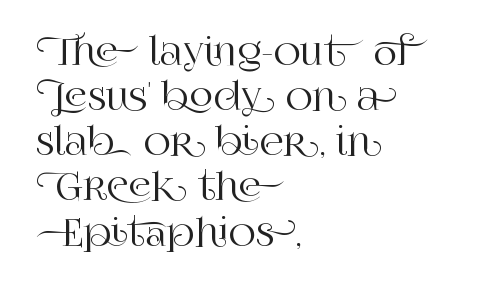
Q: Is the text italic (slanted)? A: No, it is upright.
Q: Is the typeface a serif or a sans-serif typeface? A: Serif.
Q: Is the text underlined? A: No.
Q: How is the paragraph aligned? A: Left-aligned.
Q: Is the spacing between letters normal or unusually wide? A: Normal.
Q: Width (condensed, normal, or wide)? A: Normal.
Q: Stroke contrast? A: High.
Q: x-height? A: Large.
Q: Monospaced? A: No.
